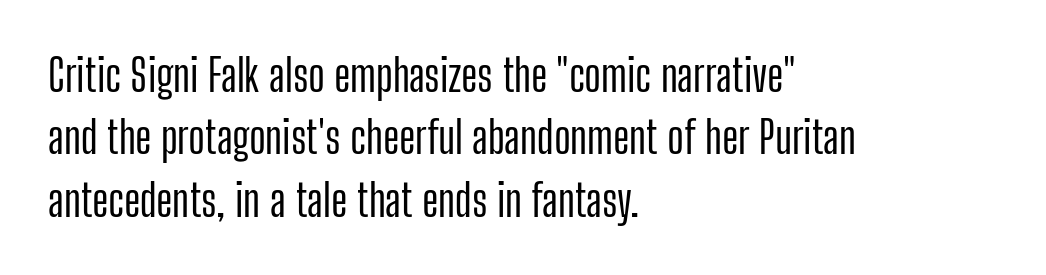
Each line starts at the same left margin while the right side varies. Quick note: not italic, upright. Tracking value appears to be zero — textbook default spacing. Honestly, there is no underline to notice here at all.
